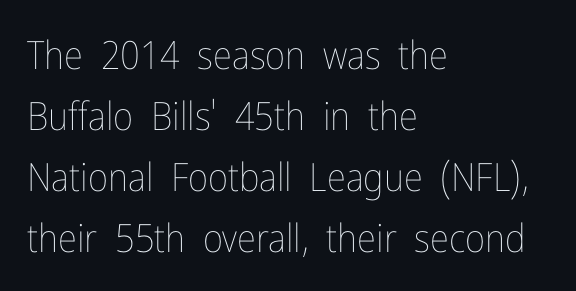
The image shows 39 px thin, condensed type, upright; set left-aligned, normal line spacing (1.56x), normal letter spacing, not underlined; low stroke contrast and a medium x-height.
